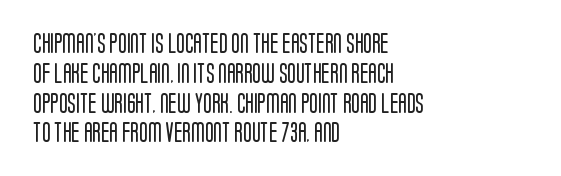
Rule under the text: the space is simply empty. Upright lettering throughout. This rendering leaves character spacing at its baseline value. If you drew a ruler down the left edge, every line would touch it. Is there much room between lines? A standard amount, neither cramped nor airy. This reads as an unemphasized weight, regular at the heaviest.
